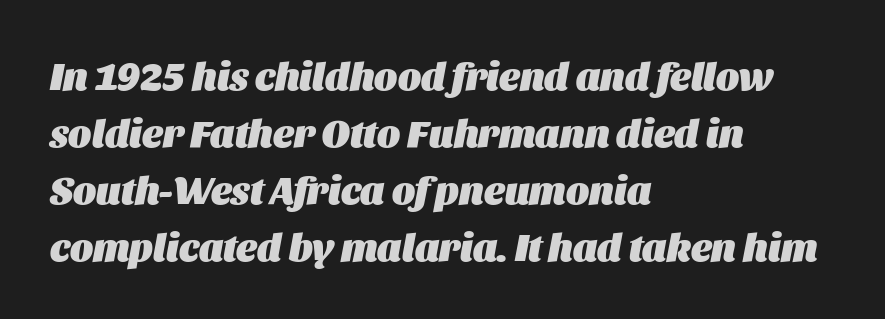
The image shows 39 px heavy type, italic (leaning right); set left-aligned, normal line spacing (1.46x), normal letter spacing, not underlined; medium stroke contrast and a large x-height.
